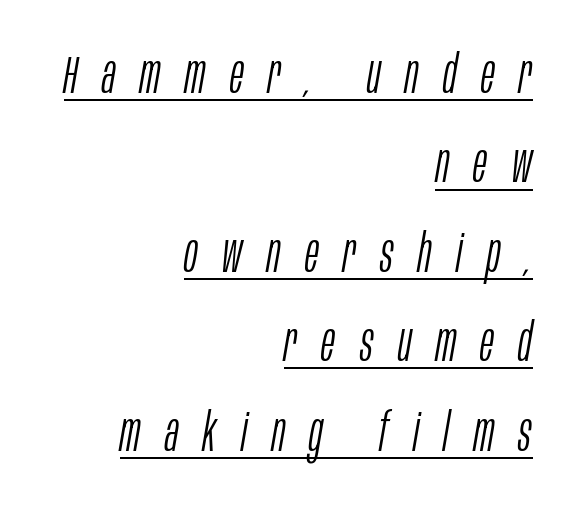
The image shows 52 px light, condensed type, italic (leaning right); set right-aligned, line spacing 1.72x, unusually wide letter spacing (+0.47 em), underlined; low stroke contrast and a large x-height.
